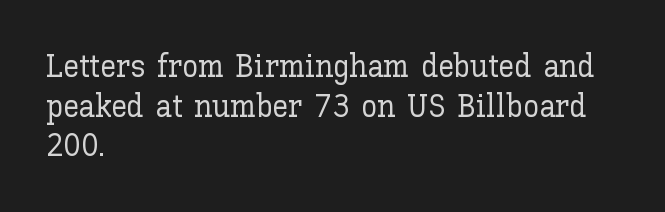
The image shows 32 px text type, upright; set left-aligned, line spacing 1.24x, normal letter spacing, not underlined; low stroke contrast and a medium x-height.
